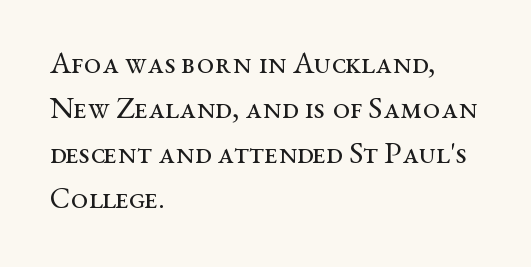
Clear beneath every line of the passage. A typesetter would call this zero additional tracking. The strokes carry an ordinary text weight at most. A normal amount of white space separates one row of letters from the next. Horizontally, the lines are justified to the leading edge only.
